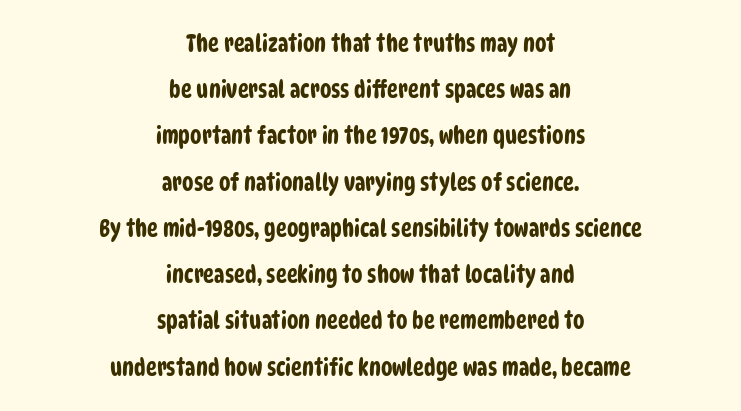
The image shows 23 px text type; set centered, loose line spacing (2.01x), normal letter spacing, not underlined.
